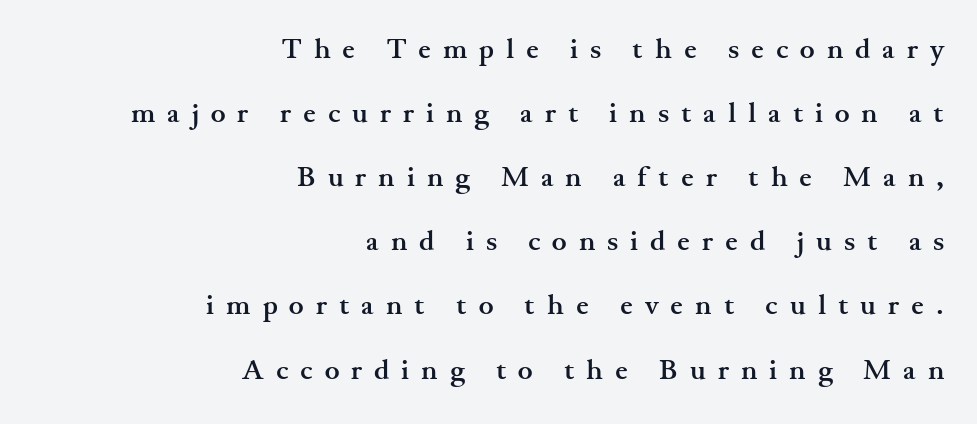
This rendering widens character spacing well past its baseline value. The area under the type is left untouched. The face used here is proportionally spaced, like ordinary book or web type. The space between consecutive lines is lavish. The lines are quadded right.
